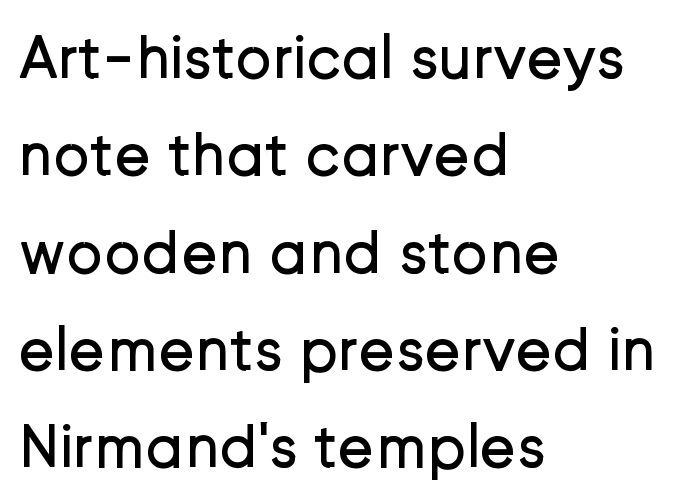
Q: Is the text bold? A: No.
Q: Is the text italic (slanted)? A: No, it is upright.
Q: Is the typeface a serif or a sans-serif typeface? A: Sans-serif.
Q: Is the text underlined? A: No.
Q: How is the paragraph aligned? A: Left-aligned.
Q: Is the spacing between letters normal or unusually wide? A: Normal.
Q: Is the spacing between lines tight, normal or loose? A: Normal.
Q: Width (condensed, normal, or wide)? A: Normal.
Q: Stroke contrast? A: Low.
Q: x-height? A: Medium.
Q: Monospaced? A: No.
